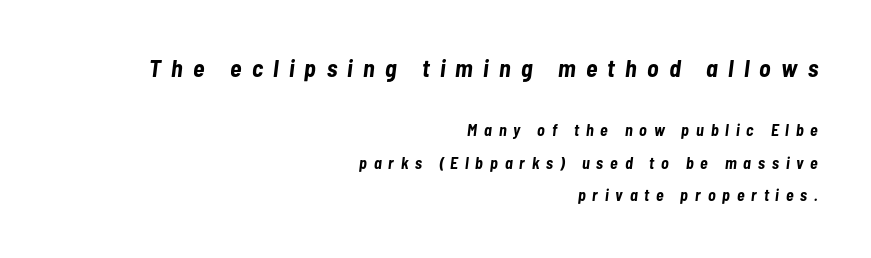
The image shows 24 px bold type, italic (leaning right); set right-aligned, loose line spacing (2.01x), unusually wide letter spacing (+0.43 em), not underlined; the first (top) block is 1.5x larger.
